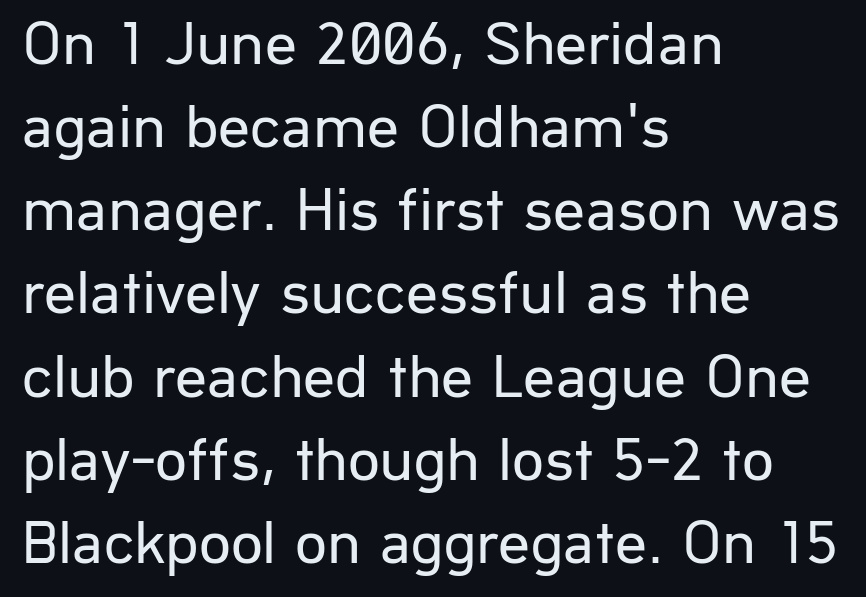
Teacher's note: observe the even left margin — that is flush-left alignment. A roman cut, with each character standing at attention. Just letters on the line, the space beneath them empty. Letter spacing: default.
